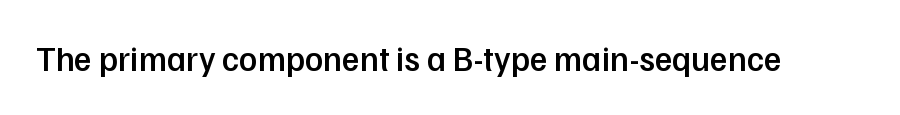
Here the designer chose a conventional face with non-uniform glyph widths. Bold? Not quite — semibold, heavier than regular but stopping short. This sample uses an upright cut, with every glyph sitting square on the baseline. The space beneath each line is pristine and unruled. The face used here is a sans, in the tradition of grotesques and geometrics.
